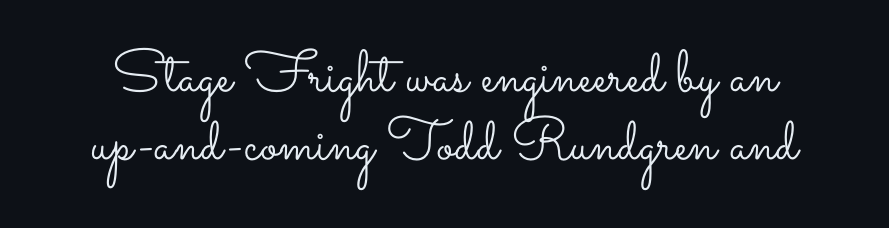
The image shows 59 px light, wide type; set line spacing 1.16x, normal letter spacing, not underlined; low stroke contrast and a small x-height.
